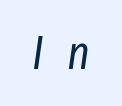
Q: Is the text bold? A: No.
Q: Is the text italic (slanted)? A: Yes, it leans right by about 8 degrees.
Q: Is the text underlined? A: No.
Q: Is the spacing between letters normal or unusually wide? A: Unusually wide.
Q: Width (condensed, normal, or wide)? A: Condensed.
Q: Stroke contrast? A: Low.
Q: x-height? A: Medium.
Q: Monospaced? A: No.
